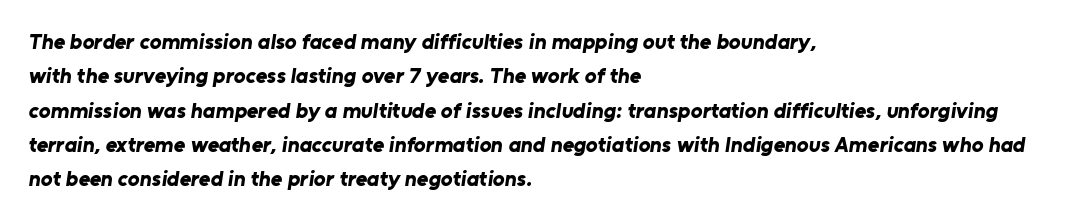
The image shows 22 px bold type; set left-aligned, normal line spacing (1.56x), normal letter spacing, not underlined.
